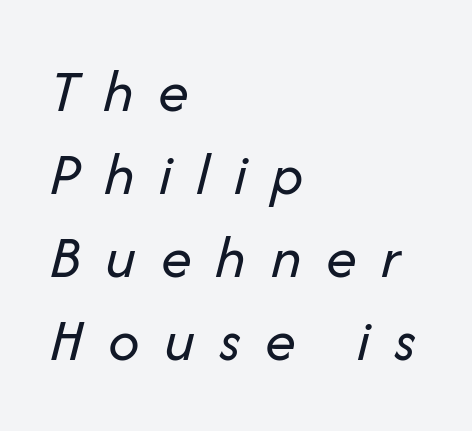
Q: Is the text bold? A: No.
Q: Is the text italic (slanted)? A: Yes, it leans right by about 14 degrees.
Q: Is the text underlined? A: No.
Q: How is the paragraph aligned? A: Left-aligned.
Q: Is the spacing between letters normal or unusually wide? A: Unusually wide.
Q: Is the spacing between lines tight, normal or loose? A: Normal.
Q: Width (condensed, normal, or wide)? A: Normal.
Q: Stroke contrast? A: Low.
Q: x-height? A: Medium.
Q: Monospaced? A: No.
